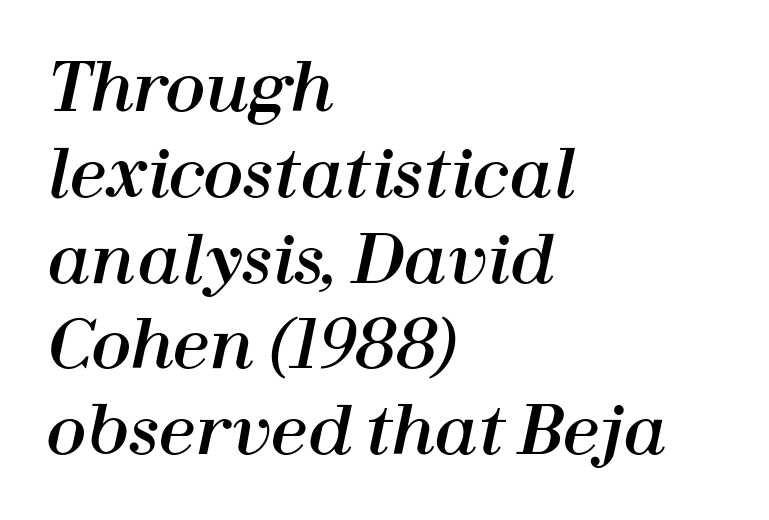
The image shows 66 px text type, italic (leaning right); set left-aligned, normal line spacing (1.3x), normal letter spacing, not underlined; high stroke contrast and a medium x-height.
